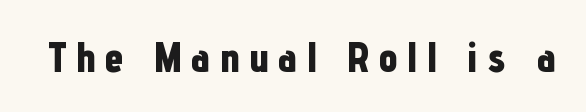
Q: Is the text bold? A: Yes.
Q: Is the text italic (slanted)? A: No, it is upright.
Q: Is the typeface a serif or a sans-serif typeface? A: Sans-serif.
Q: Is the text underlined? A: No.
Q: Is the spacing between letters normal or unusually wide? A: Unusually wide.
Q: Width (condensed, normal, or wide)? A: Condensed.
Q: Stroke contrast? A: Low.
Q: x-height? A: Medium.
Q: Monospaced? A: No.
